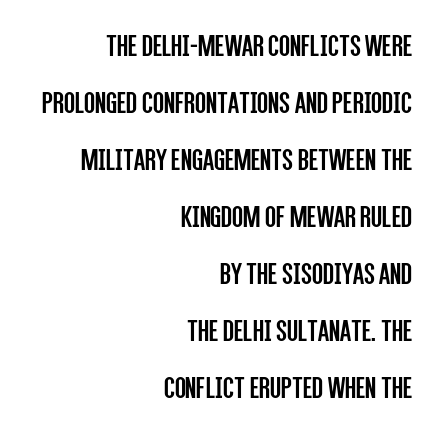
Q: Is the text bold? A: No.
Q: Is the text italic (slanted)? A: No, it is upright.
Q: Is the typeface a serif or a sans-serif typeface? A: Sans-serif.
Q: Is the text underlined? A: No.
Q: How is the paragraph aligned? A: Right-aligned.
Q: Is the spacing between letters normal or unusually wide? A: Normal.
Q: Width (condensed, normal, or wide)? A: Condensed.
Q: Stroke contrast? A: Low.
Q: x-height? A: Large.
Q: Monospaced? A: No.
